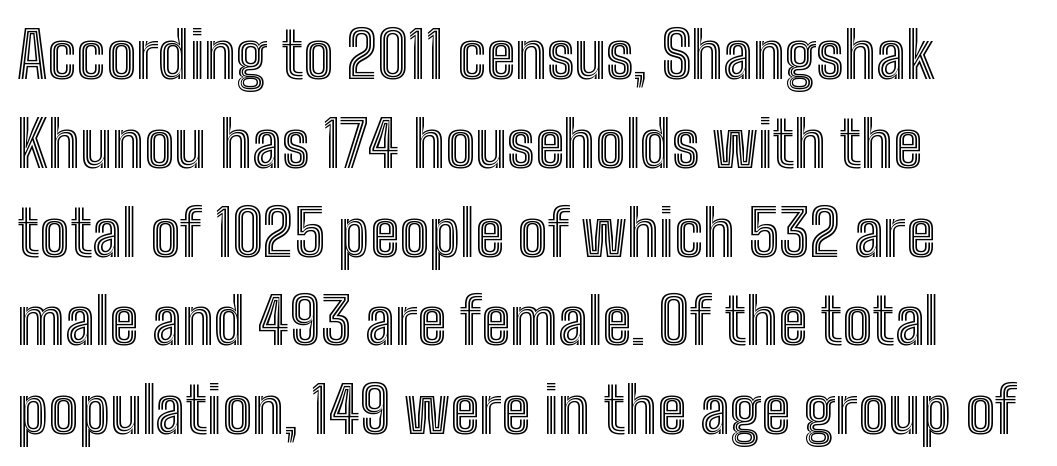
Summary of vertical rhythm: regular, with standard interline spacing. Each line starts at the same left margin while the right side varies. Plain, unruled lines of type. Posture: vertical.
